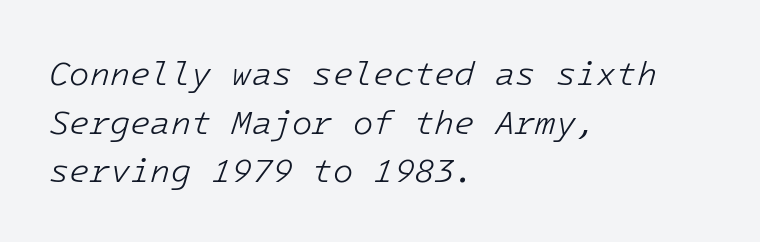
The face used here is monospaced, like something from a code editor. The weight would be labelled regular, book, light, or lighter still. The lines sit at an ordinary, default distance from one another. In terms of posture, this sample is oblique.
